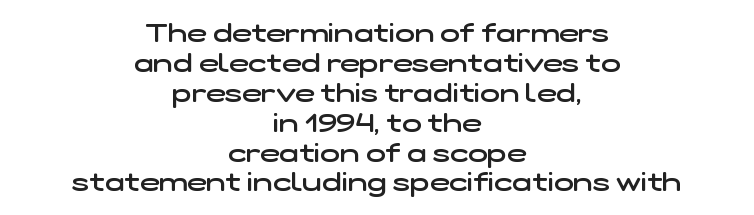
Q: Is the text bold? A: Semi-bold.
Q: Is the text underlined? A: No.
Q: How is the paragraph aligned? A: Centered.
Q: Is the spacing between letters normal or unusually wide? A: Normal.
Q: Is the spacing between lines tight, normal or loose? A: Tight.
